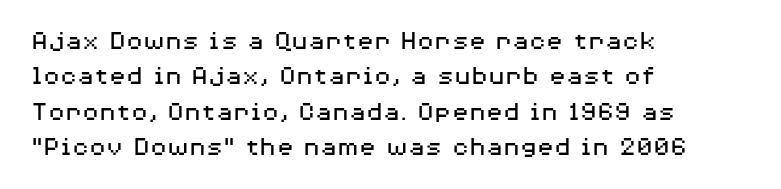
{"serif": "no", "italic": "no", "bold": "no", "weight": "regular", "width": "wide", "stroke_contrast": "medium", "x_height": "medium", "monospaced": "no", "underline": "no", "align": "left", "line_spacing": "normal", "line_spacing_ratio": 1.26, "letter_spacing": "normal", "letter_spacing_em": 0.0, "glyph_px": 28}
